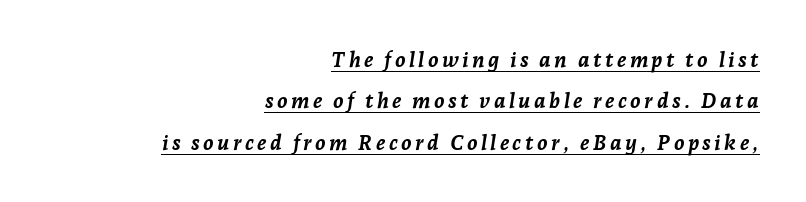
Q: Is the text bold? A: Yes.
Q: Is the text italic (slanted)? A: Yes, it leans right by about 7 degrees.
Q: Is the text underlined? A: Yes.
Q: How is the paragraph aligned? A: Right-aligned.
Q: Is the spacing between lines tight, normal or loose? A: Loose.
